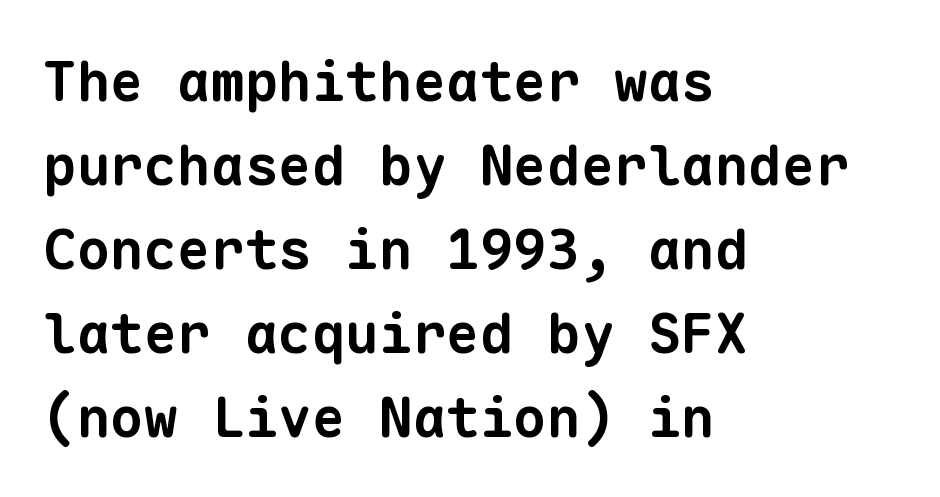
{"serif": "no", "bold": "yes", "weight": "bold", "width": "normal", "stroke_contrast": "low", "x_height": "medium", "monospaced": "yes", "underline": "no", "align": "left", "line_spacing": "normal", "line_spacing_ratio": 1.5, "letter_spacing": "normal", "letter_spacing_em": 0.0, "glyph_px": 56}
